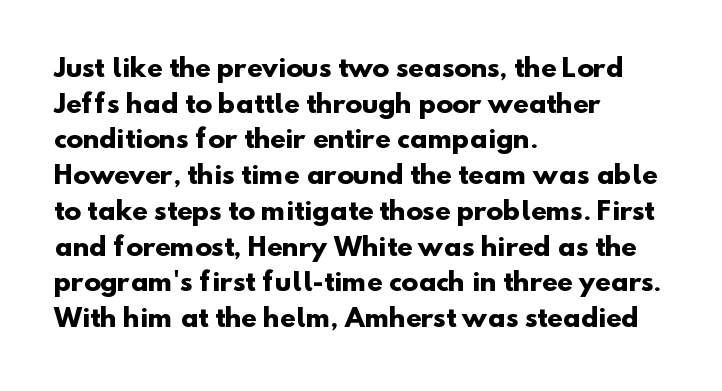
{"bold": "yes", "underline": "no", "align": "left", "line_spacing": "normal", "line_spacing_ratio": 1.43, "letter_spacing": "normal", "letter_spacing_em": 0.0, "glyph_px": 25}
